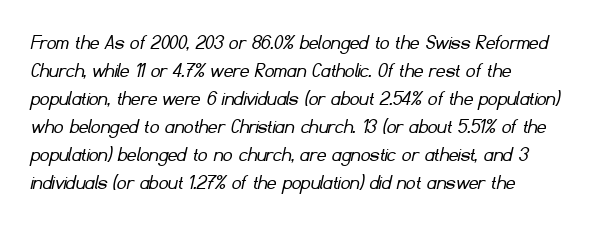
Q: Is the text bold? A: No.
Q: Is the text underlined? A: No.
Q: How is the paragraph aligned? A: Left-aligned.
Q: Is the spacing between letters normal or unusually wide? A: Normal.
